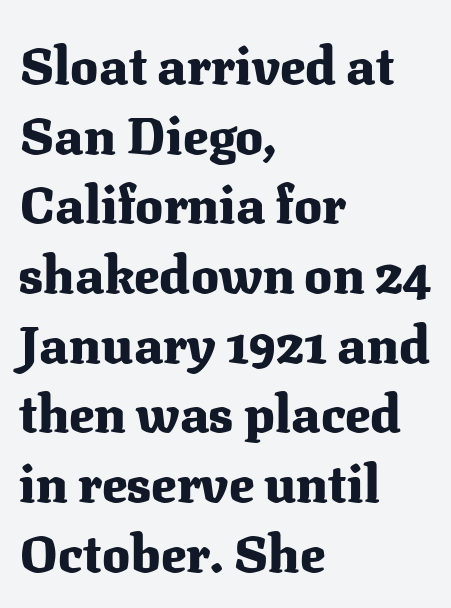
Varying glyph widths throughout — classic text-font behaviour. Line spacing here is normal. This sample is left-justified, so line endings fall wherever the words run out. These words are printed bold, with thick strokes throughout. Typographically, this falls in the serif category.
